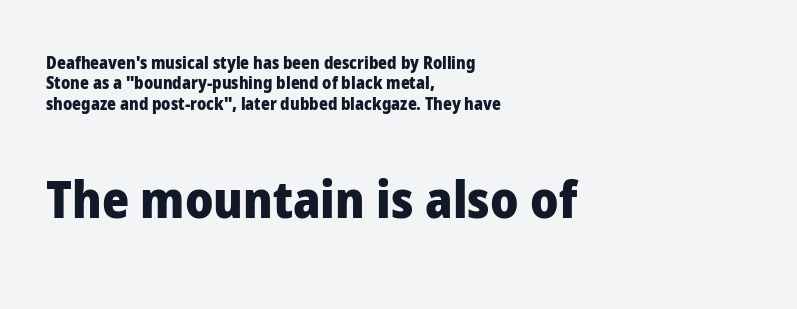
The image shows 52 px heavy sans-serif type, upright; set left-aligned, line spacing 1.2x, normal letter spacing, not underlined; the second (bottom) block is 3.06x larger; low stroke contrast and a medium x-height.
